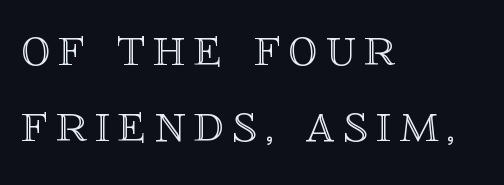
Leftover space on each line is placed entirely after the last word. Summary of vertical rhythm: regular, with standard interline spacing. Note the varied advance widths — an 'i' is clearly narrower than an 'm'. Bare-footed words on every line. These lines were composed using upright roman letters.
